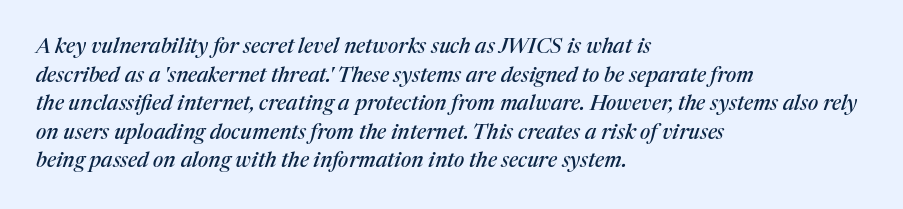
Q: Is the text italic (slanted)? A: Yes, it leans right by about 17 degrees.
Q: Is the text underlined? A: No.
Q: How is the paragraph aligned? A: Left-aligned.
Q: Is the spacing between letters normal or unusually wide? A: Normal.
Q: Is the spacing between lines tight, normal or loose? A: Normal.
